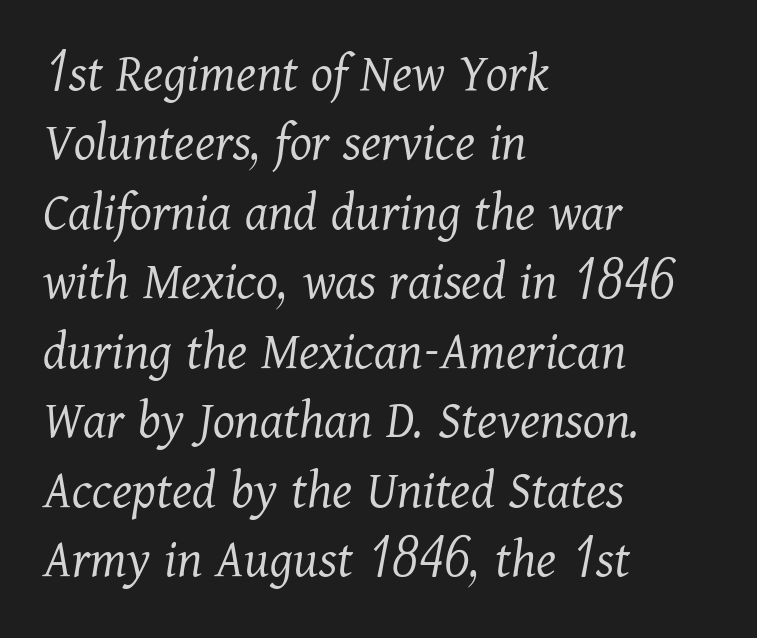
{"serif": "yes", "italic": "yes", "lean": "right", "slant_degrees": 11, "bold": "no", "weight": "light", "width": "normal", "stroke_contrast": "medium", "x_height": "medium", "monospaced": "no", "underline": "no", "align": "left", "line_spacing_ratio": 1.24, "letter_spacing": "normal", "letter_spacing_em": 0.0, "glyph_px": 56}
